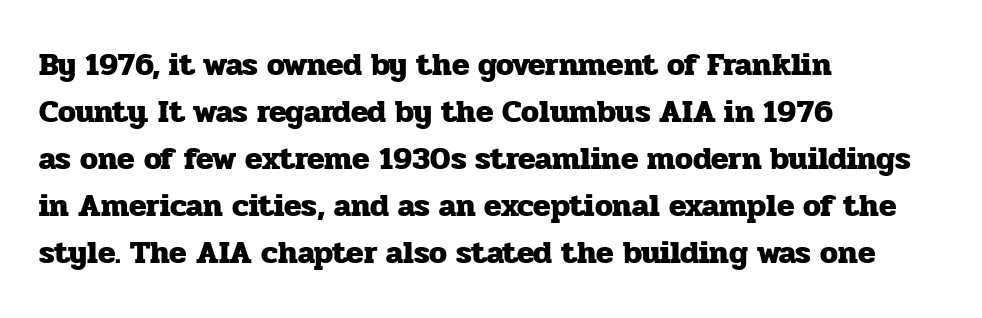
Notice how thick the strokes are: this is what a full bold looks like. Check where the strokes stop: tiny serifs finish them off. Regular leading. The lettering stays uniformly vertical, giving the passage a roman look.
